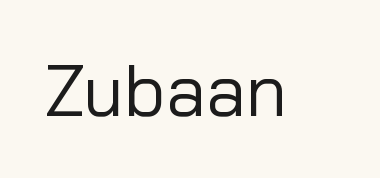
The image shows 72 px regular-weight sans-serif type, upright; set normal letter spacing, not underlined; low stroke contrast and a medium x-height.
